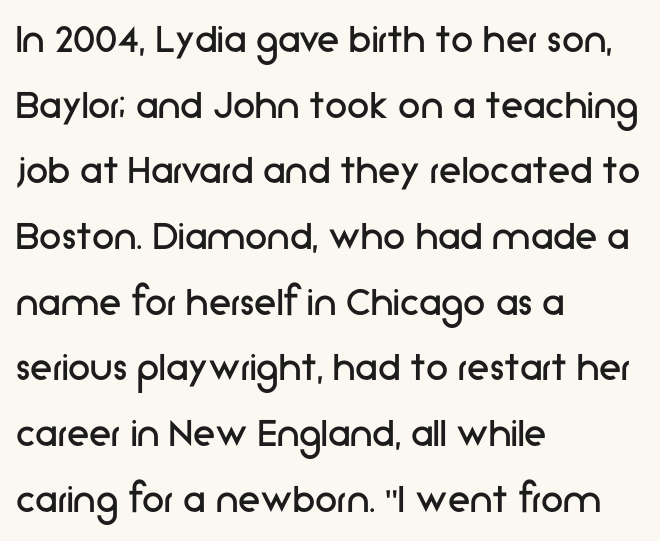
Quick note: not italic, upright. Letters have the restrained weight of plain body copy at most. These lines sit exactly where default settings would place them. A bare baseline throughout the passage.
